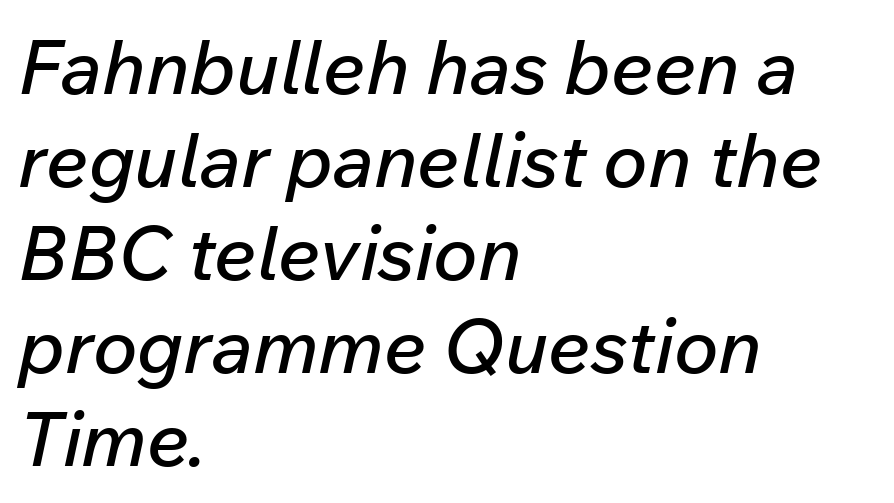
The image shows 75 px text type, italic (leaning right); set left-aligned, line spacing 1.24x, normal letter spacing, not underlined; low stroke contrast and a medium x-height.
